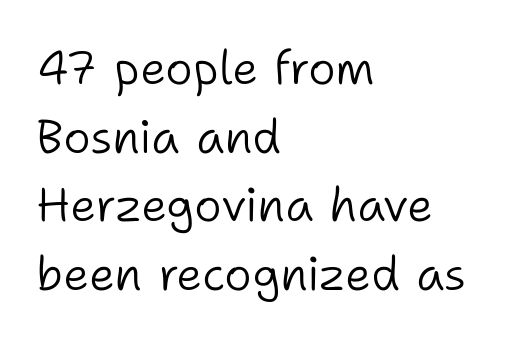
Q: Is the text bold? A: No.
Q: Is the text italic (slanted)? A: No, it is upright.
Q: Is the typeface a serif or a sans-serif typeface? A: Sans-serif.
Q: Is the text underlined? A: No.
Q: How is the paragraph aligned? A: Left-aligned.
Q: Is the spacing between letters normal or unusually wide? A: Normal.
Q: Is the spacing between lines tight, normal or loose? A: Normal.
Q: Width (condensed, normal, or wide)? A: Normal.
Q: Stroke contrast? A: Low.
Q: x-height? A: Medium.
Q: Monospaced? A: No.
